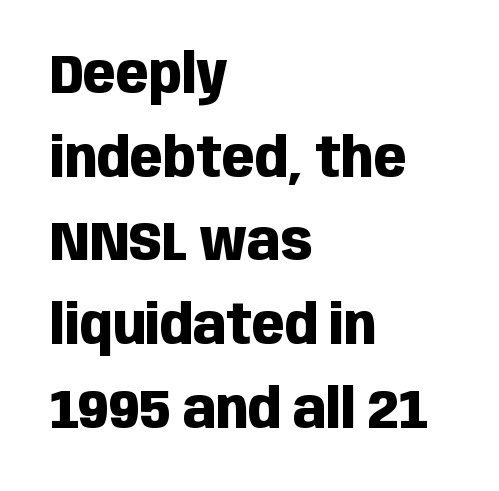
Unlike italic type, these characters show no tilt at all. Leading matches the norm, producing a regular column. Is this a fixed-width face? No — the glyphs have proportional, varying widths. The compositor pushed each line to the left boundary. No extra tracking has been applied to these lines.
